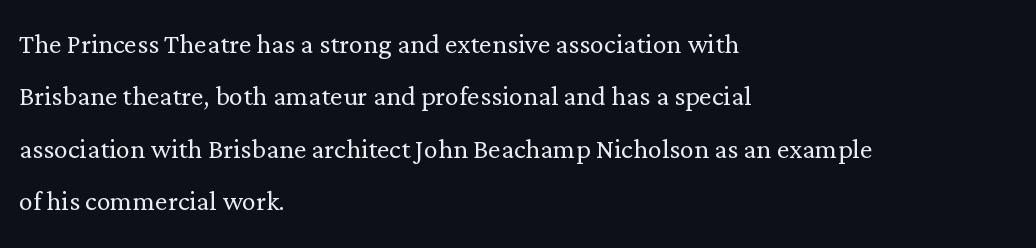
{"serif": "yes", "italic": "no", "bold": "no", "weight": "light", "width": "normal", "stroke_contrast": "low", "x_height": "medium", "monospaced": "no", "underline": "no", "align": "left", "line_spacing": "normal", "line_spacing_ratio": 1.5, "letter_spacing": "normal", "letter_spacing_em": 0.0, "glyph_px": 35}
